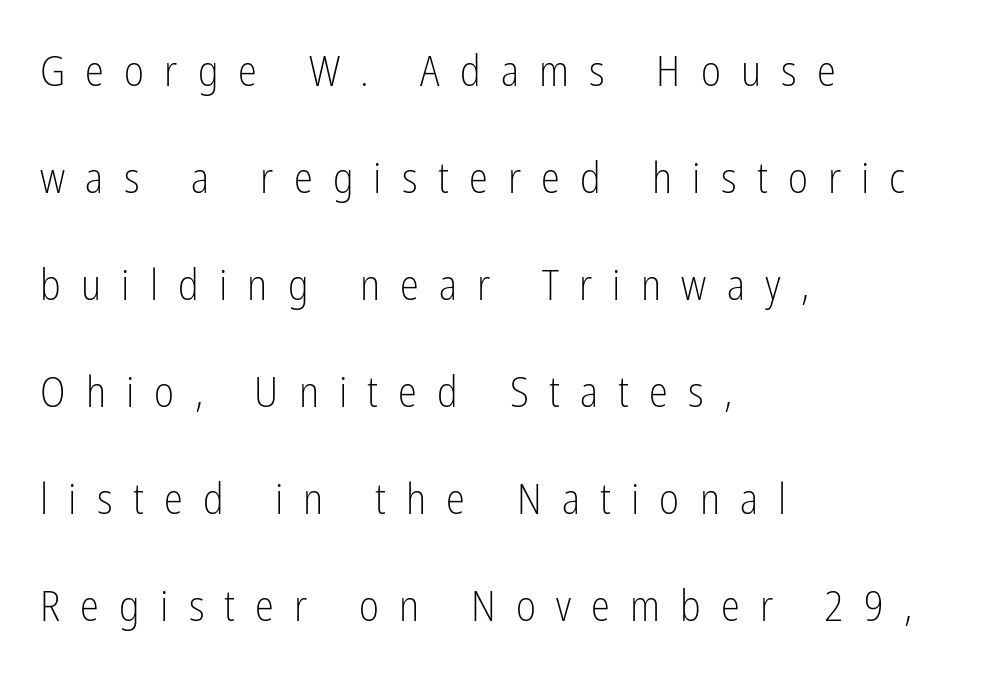
Q: Is the text bold? A: No.
Q: Is the text italic (slanted)? A: No, it is upright.
Q: Is the typeface a serif or a sans-serif typeface? A: Sans-serif.
Q: Is the text underlined? A: No.
Q: How is the paragraph aligned? A: Left-aligned.
Q: Is the spacing between letters normal or unusually wide? A: Unusually wide.
Q: Is the spacing between lines tight, normal or loose? A: Loose.
Q: Width (condensed, normal, or wide)? A: Condensed.
Q: Stroke contrast? A: Low.
Q: x-height? A: Medium.
Q: Monospaced? A: No.
